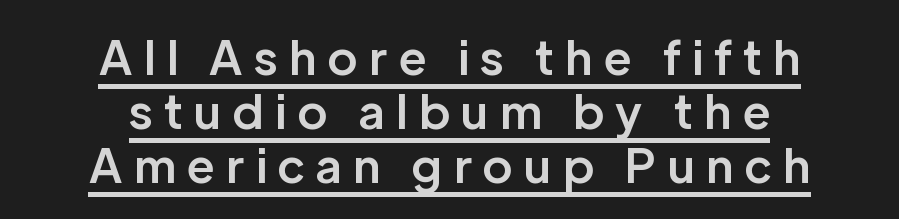
{"serif": "no", "italic": "no", "bold": "semi", "weight": "semibold", "width": "normal", "stroke_contrast": "low", "x_height": "medium", "monospaced": "no", "underline": "yes", "align": "center", "line_spacing": "tight", "line_spacing_ratio": 1.15, "letter_spacing": "wide", "letter_spacing_em": 0.25, "glyph_px": 47}
